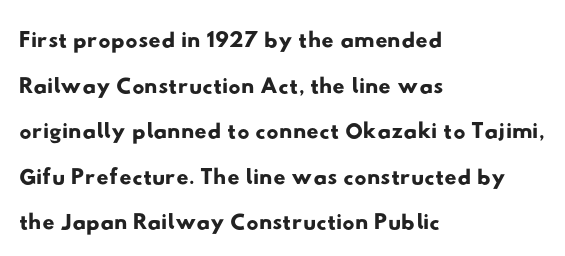
Q: Is the typeface a serif or a sans-serif typeface? A: Sans-serif.
Q: Is the text underlined? A: No.
Q: How is the paragraph aligned? A: Left-aligned.
Q: Is the spacing between letters normal or unusually wide? A: Normal.
Q: Is the spacing between lines tight, normal or loose? A: Normal.
Q: Width (condensed, normal, or wide)? A: Wide.
Q: Stroke contrast? A: Low.
Q: x-height? A: Small.
Q: Monospaced? A: No.
